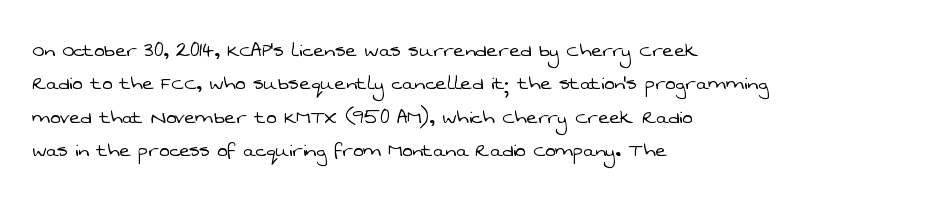
{"bold": "no", "underline": "no", "align": "left", "line_spacing": "normal", "line_spacing_ratio": 1.39, "letter_spacing": "normal", "letter_spacing_em": 0.0, "glyph_px": 24}
